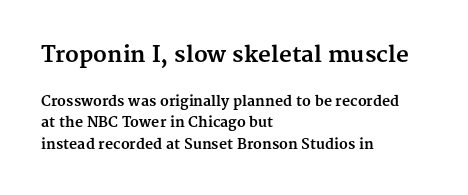
Typesetter's note: full bold, strokes at maximum text heaviness. Short and long lines alike share a common starting point at left. Whoever set this chose a conventional vertical rhythm. The face used here appears at its bigger size in the upper chunk. This sample uses an upright cut, with every glyph sitting square on the baseline.
